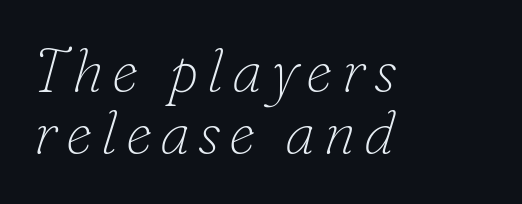
The image shows 60 px thin serif type, italic (leaning right); set left-aligned, tight line spacing (1.04x), not underlined; low stroke contrast and a small x-height.
